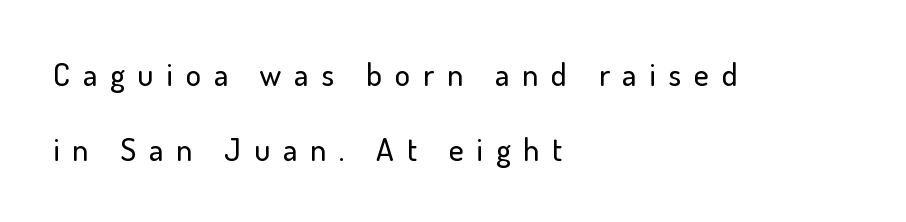
The image shows 32 px sans-serif type, upright; set left-aligned, loose line spacing (2.34x), unusually wide letter spacing (+0.4 em), not underlined; low stroke contrast and a small x-height.
